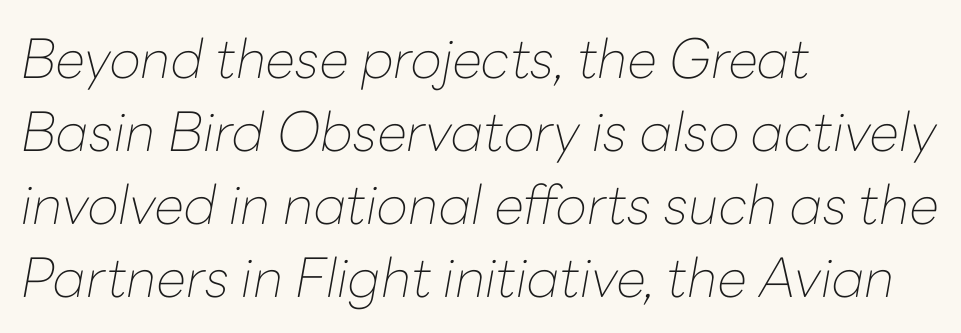
{"italic": "yes", "lean": "right", "slant_degrees": 10, "bold": "no", "weight": "thin", "width": "normal", "stroke_contrast": "low", "x_height": "medium", "monospaced": "no", "underline": "no", "align": "left", "line_spacing": "normal", "line_spacing_ratio": 1.35, "letter_spacing": "normal", "letter_spacing_em": 0.0, "glyph_px": 54}
